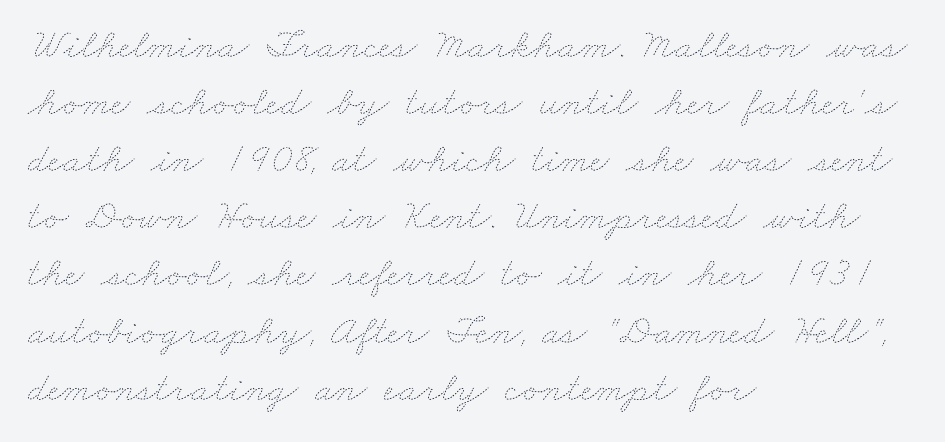
The image shows 42 px thin, wide type; set left-aligned, normal line spacing (1.36x), normal letter spacing, not underlined; low stroke contrast and a small x-height.
